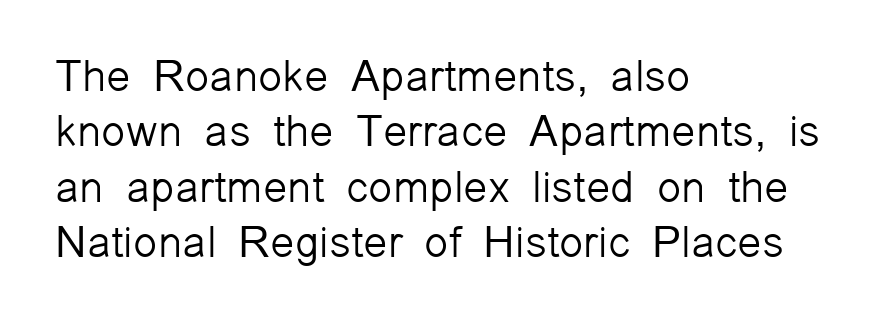
Q: Is the text bold? A: No.
Q: Is the text italic (slanted)? A: No, it is upright.
Q: Is the typeface a serif or a sans-serif typeface? A: Sans-serif.
Q: Is the text underlined? A: No.
Q: How is the paragraph aligned? A: Left-aligned.
Q: Is the spacing between letters normal or unusually wide? A: Normal.
Q: Is the spacing between lines tight, normal or loose? A: Normal.
Q: Width (condensed, normal, or wide)? A: Normal.
Q: Stroke contrast? A: Low.
Q: x-height? A: Medium.
Q: Monospaced? A: No.
